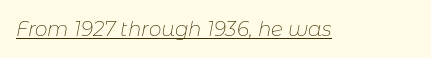
{"italic": "yes", "lean": "right", "slant_degrees": 11, "bold": "no", "underline": "yes", "letter_spacing": "normal", "letter_spacing_em": 0.0, "glyph_px": 20}
